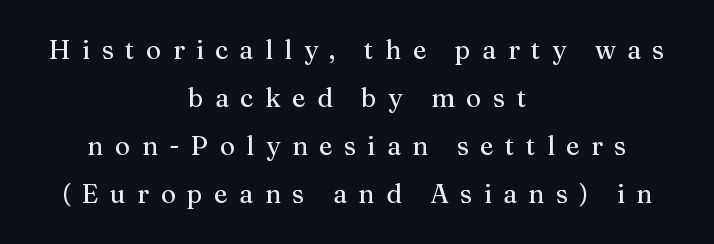
Q: Is the text italic (slanted)? A: No, it is upright.
Q: Is the text underlined? A: No.
Q: How is the paragraph aligned? A: Centered.
Q: Is the spacing between letters normal or unusually wide? A: Unusually wide.
